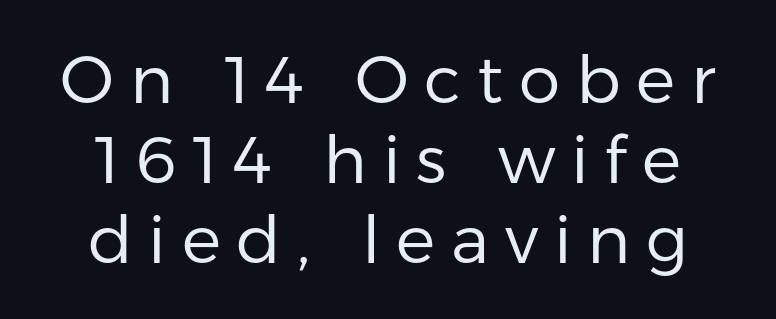
Every character sits straight up, as roman type does. The letters advance in unequal steps, a hallmark of proportional type. Is the type heavy? It reads as light-to-regular instead. Letter spacing: wide. The strip under each line holds only bare page.
